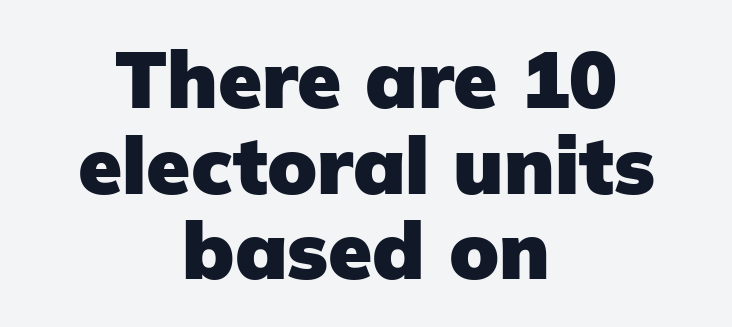
The image shows 80 px heavy sans-serif type, upright; set centered, tight line spacing (1.07x), normal letter spacing, not underlined; low stroke contrast and a medium x-height.
